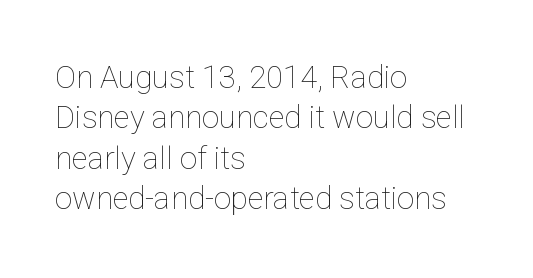
{"italic": "no", "bold": "no", "weight": "thin", "width": "normal", "stroke_contrast": "low", "x_height": "medium", "monospaced": "no", "underline": "no", "align": "left", "line_spacing": "normal", "line_spacing_ratio": 1.3, "letter_spacing": "normal", "letter_spacing_em": 0.0, "glyph_px": 31}
